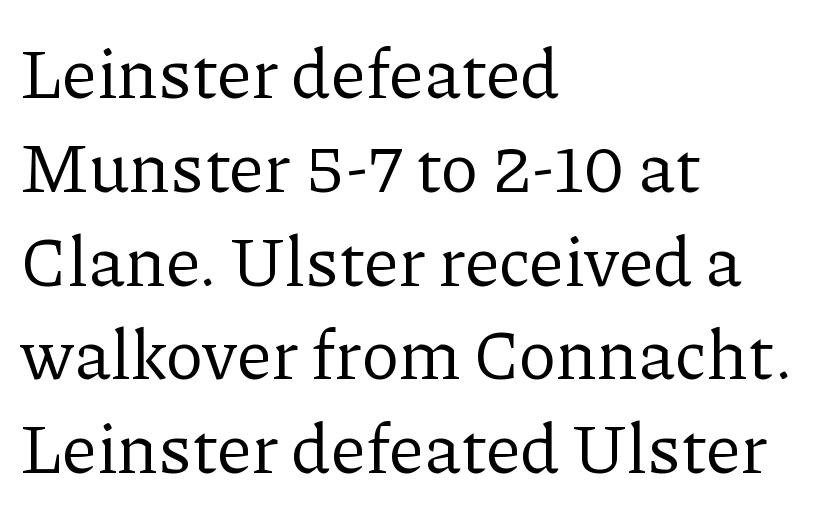
Q: Is the text bold? A: No.
Q: Is the text italic (slanted)? A: No, it is upright.
Q: Is the typeface a serif or a sans-serif typeface? A: Serif.
Q: Is the text underlined? A: No.
Q: How is the paragraph aligned? A: Left-aligned.
Q: Is the spacing between letters normal or unusually wide? A: Normal.
Q: Is the spacing between lines tight, normal or loose? A: Normal.
Q: Width (condensed, normal, or wide)? A: Normal.
Q: Stroke contrast? A: Low.
Q: x-height? A: Medium.
Q: Monospaced? A: No.
